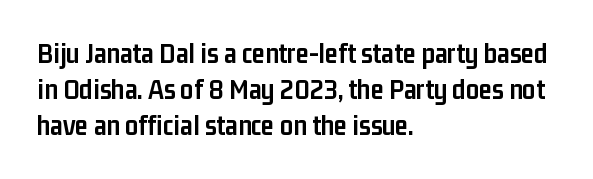
Q: Is the text bold? A: Yes.
Q: Is the text italic (slanted)? A: No, it is upright.
Q: Is the typeface a serif or a sans-serif typeface? A: Sans-serif.
Q: Is the text underlined? A: No.
Q: How is the paragraph aligned? A: Left-aligned.
Q: Is the spacing between letters normal or unusually wide? A: Normal.
Q: Is the spacing between lines tight, normal or loose? A: Normal.
Q: Width (condensed, normal, or wide)? A: Condensed.
Q: Stroke contrast? A: Low.
Q: x-height? A: Medium.
Q: Monospaced? A: No.
